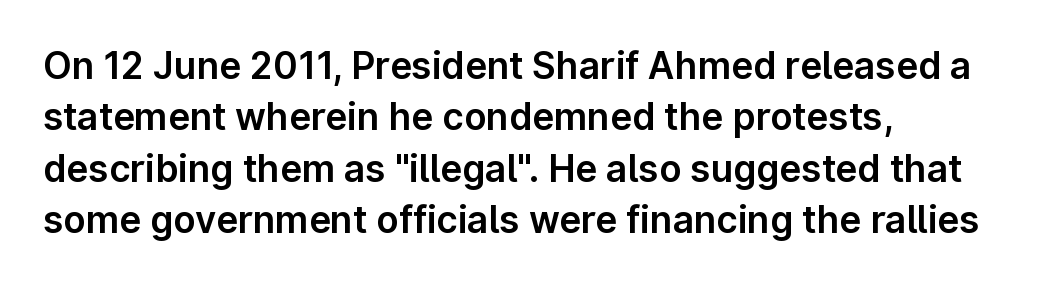
Q: Is the text italic (slanted)? A: No, it is upright.
Q: Is the typeface a serif or a sans-serif typeface? A: Sans-serif.
Q: Is the text underlined? A: No.
Q: How is the paragraph aligned? A: Left-aligned.
Q: Is the spacing between letters normal or unusually wide? A: Normal.
Q: Is the spacing between lines tight, normal or loose? A: Normal.
Q: Width (condensed, normal, or wide)? A: Normal.
Q: Stroke contrast? A: Low.
Q: x-height? A: Medium.
Q: Monospaced? A: No.
